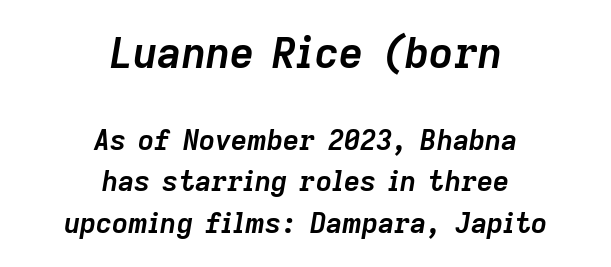
{"italic": "yes", "lean": "right", "slant_degrees": 9, "bold": "yes", "weight": "semibold", "width": "normal", "stroke_contrast": "low", "x_height": "medium", "monospaced": "no", "underline": "no", "align": "center", "line_spacing": "normal", "line_spacing_ratio": 1.48, "letter_spacing": "normal", "letter_spacing_em": 0.0, "larger_block": "first", "size_ratio": 1.5, "glyph_px": 42}
